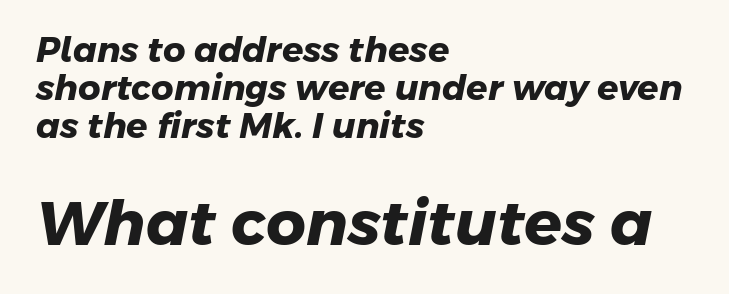
The image shows 62 px heavy sans-serif type; set left-aligned, tight line spacing (1.08x), normal letter spacing, not underlined; the second (bottom) block is 1.77x larger; low stroke contrast and a medium x-height.
